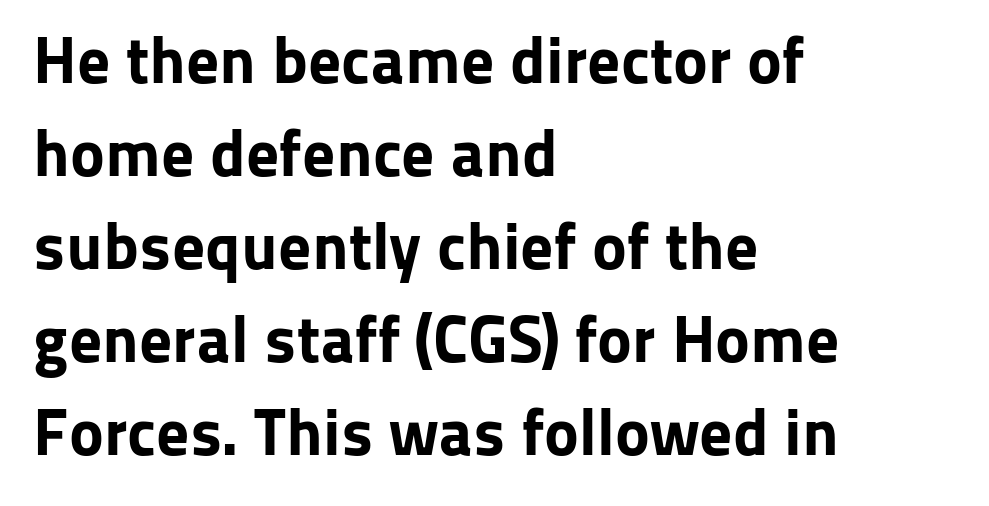
A sans-serif font was chosen for this passage. Posture: upright roman. Every letter is thick-stroked: bold, no question. Here the designer chose a conventional face with non-uniform glyph widths. Check under the words: just untouched page. Line starts are locked; line ends wander.
